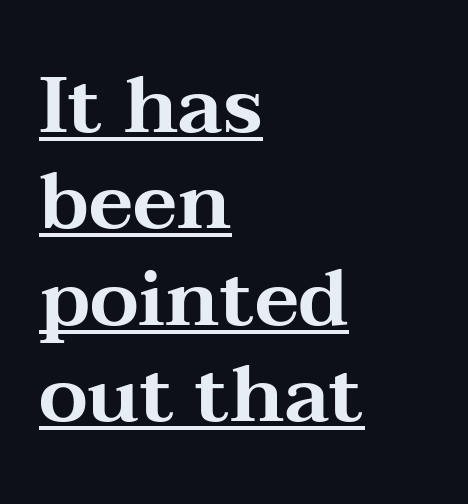
{"serif": "yes", "italic": "no", "width": "wide", "stroke_contrast": "medium", "x_height": "medium", "monospaced": "no", "underline": "yes", "align": "left", "line_spacing_ratio": 1.22, "letter_spacing": "normal", "letter_spacing_em": 0.0, "glyph_px": 79}
